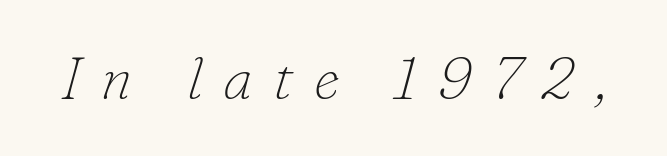
Just letters on the line, the space beneath them empty. The letters carry serifs — small finishing strokes at the ends of their stems. The rendering uses natural spacing where letterforms have individual widths. An italicized treatment has been applied to the whole sample. Is the letter spacing exaggerated? Yes — the characters are pushed far apart. The strokes carry an ordinary text weight at most.
